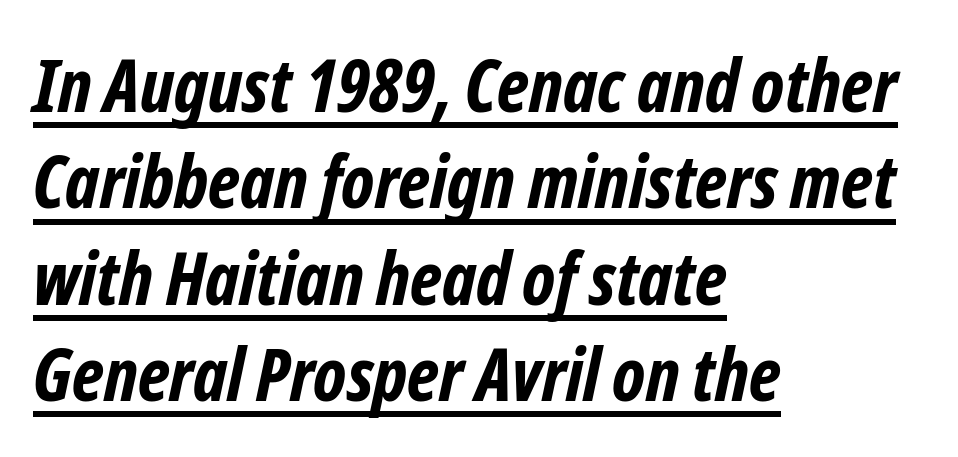
The image shows 73 px bold, condensed sans-serif type; set left-aligned, normal line spacing (1.32x), normal letter spacing, underlined; low stroke contrast and a medium x-height.
